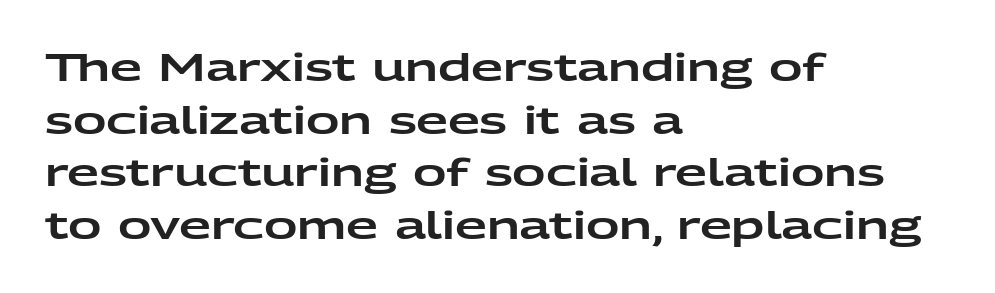
{"serif": "no", "italic": "no", "width": "wide", "stroke_contrast": "low", "x_height": "medium", "monospaced": "no", "underline": "no", "align": "left", "line_spacing": "normal", "line_spacing_ratio": 1.42, "letter_spacing": "normal", "letter_spacing_em": 0.0, "glyph_px": 37}
